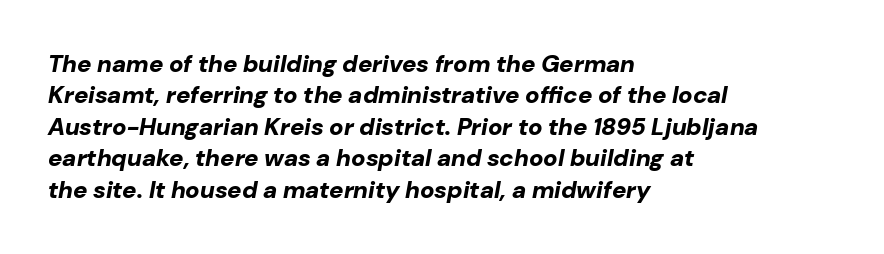
{"italic": "yes", "lean": "right", "slant_degrees": 10, "bold": "yes", "underline": "no", "align": "left", "line_spacing": "normal", "line_spacing_ratio": 1.31, "letter_spacing": "normal", "letter_spacing_em": 0.0, "glyph_px": 24}
